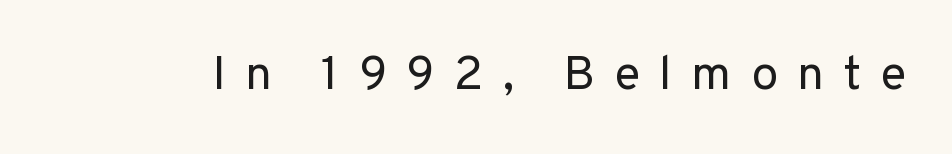
Q: Is the text bold? A: No.
Q: Is the text italic (slanted)? A: No, it is upright.
Q: Is the typeface a serif or a sans-serif typeface? A: Sans-serif.
Q: Is the text underlined? A: No.
Q: Is the spacing between letters normal or unusually wide? A: Unusually wide.
Q: Width (condensed, normal, or wide)? A: Normal.
Q: Stroke contrast? A: Low.
Q: x-height? A: Medium.
Q: Monospaced? A: No.
